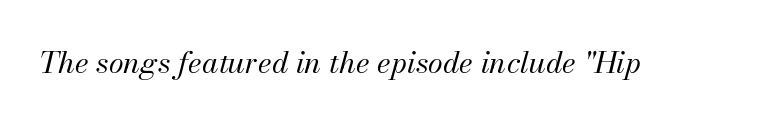
Q: Is the text bold? A: No.
Q: Is the text italic (slanted)? A: Yes, it leans right by about 13 degrees.
Q: Is the text underlined? A: No.
Q: Is the spacing between letters normal or unusually wide? A: Normal.
Q: Width (condensed, normal, or wide)? A: Normal.
Q: Stroke contrast? A: Medium.
Q: x-height? A: Small.
Q: Monospaced? A: No.
